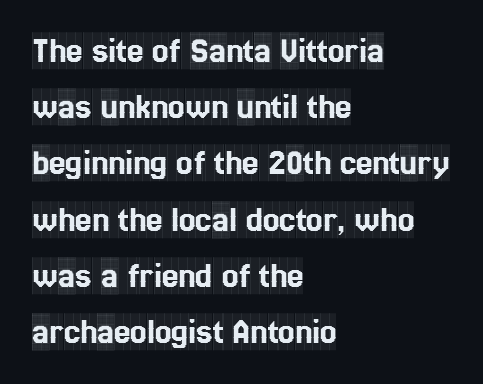
The image shows 37 px condensed serif type, upright; set left-aligned, normal line spacing (1.52x), normal letter spacing, not underlined; a large x-height.
